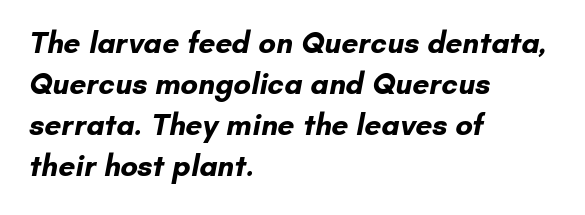
Q: Is the text bold? A: Yes.
Q: Is the typeface a serif or a sans-serif typeface? A: Sans-serif.
Q: Is the text underlined? A: No.
Q: How is the paragraph aligned? A: Left-aligned.
Q: Is the spacing between letters normal or unusually wide? A: Normal.
Q: Is the spacing between lines tight, normal or loose? A: Normal.
Q: Width (condensed, normal, or wide)? A: Normal.
Q: Stroke contrast? A: Low.
Q: x-height? A: Small.
Q: Monospaced? A: No.
